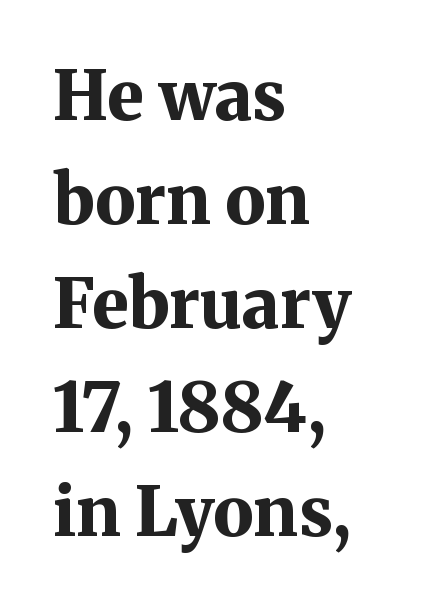
{"serif": "yes", "italic": "no", "bold": "yes", "weight": "bold", "width": "normal", "stroke_contrast": "medium", "x_height": "medium", "monospaced": "no", "underline": "no", "align": "left", "line_spacing": "normal", "line_spacing_ratio": 1.53, "letter_spacing": "normal", "letter_spacing_em": 0.0, "glyph_px": 68}
